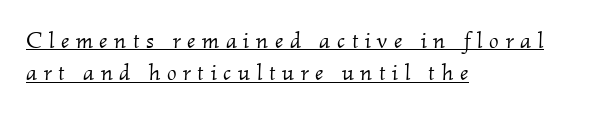
The image shows 23 px text type, italic (leaning right); set left-aligned, normal line spacing (1.4x), unusually wide letter spacing (+0.29 em), underlined.
